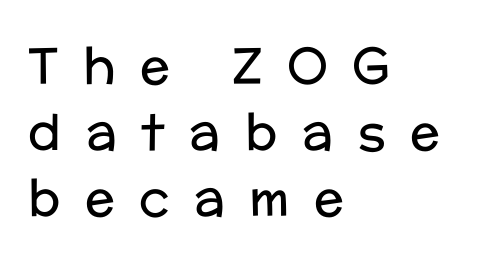
The image shows 50 px regular-weight sans-serif type, upright; set left-aligned, normal line spacing (1.32x), unusually wide letter spacing (+0.49 em), not underlined; low stroke contrast and a medium x-height.
